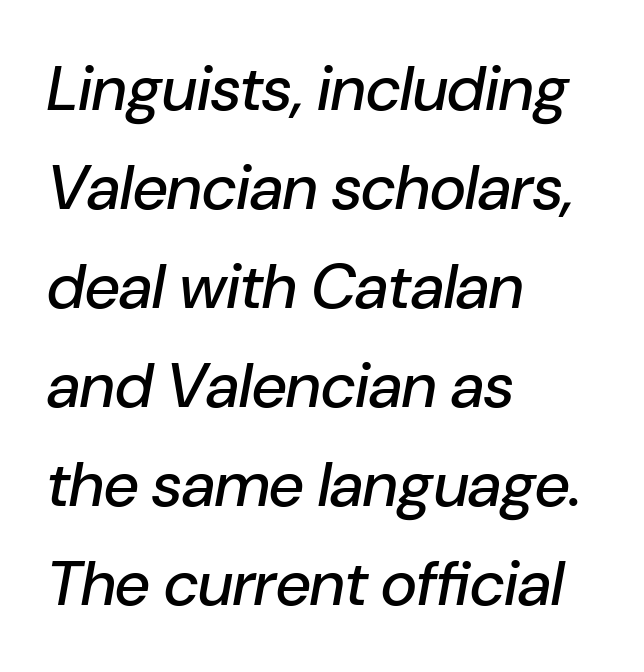
The zone under the glyphs is completely vacant. Quick note: italic. How would I describe the line gaps? Plain and ordinary. The lines in this sample share a left origin and differ only in where they stop.
